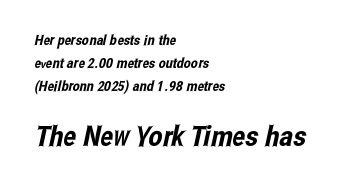
Q: Is the typeface a serif or a sans-serif typeface? A: Sans-serif.
Q: Is the text underlined? A: No.
Q: How is the paragraph aligned? A: Left-aligned.
Q: Is the spacing between letters normal or unusually wide? A: Normal.
Q: Is the spacing between lines tight, normal or loose? A: Normal.
Q: Which block of text is set in a larger size, the first (top) or the second (bottom)? A: The second (bottom) one.
Q: Width (condensed, normal, or wide)? A: Condensed.
Q: Stroke contrast? A: Low.
Q: x-height? A: Medium.
Q: Monospaced? A: No.
